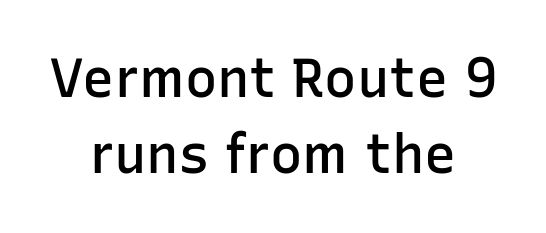
Descenders are the only things crossing below the line. This rendering uses center alignment, leaving both contours irregular but symmetric. Here the glyphs are tracked normally, forming tight word shapes. Font category for this specimen: sans-serif.
